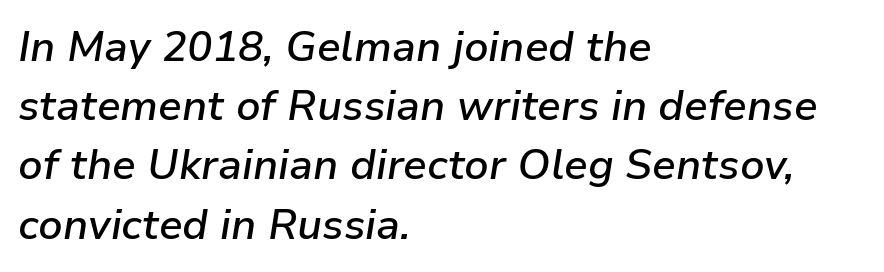
{"italic": "yes", "lean": "right", "slant_degrees": 9, "bold": "semi", "weight": "semibold", "width": "normal", "stroke_contrast": "low", "x_height": "medium", "monospaced": "no", "underline": "no", "align": "left", "line_spacing": "normal", "line_spacing_ratio": 1.41, "letter_spacing": "normal", "letter_spacing_em": 0.0, "glyph_px": 42}
